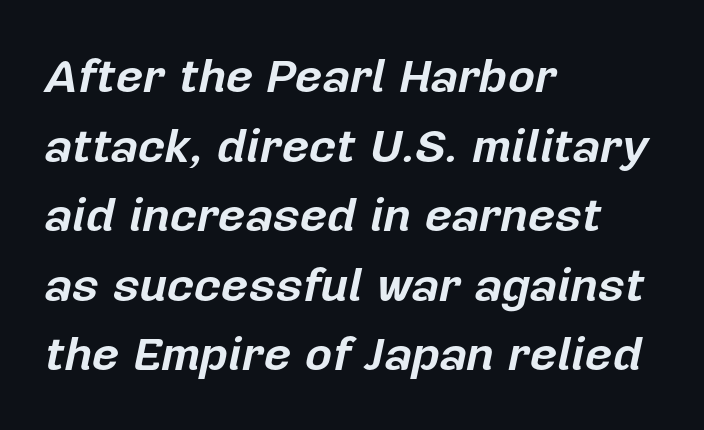
The image shows 47 px bold type, italic (leaning right); set left-aligned, normal line spacing (1.48x), normal letter spacing, not underlined; low stroke contrast and a medium x-height.
